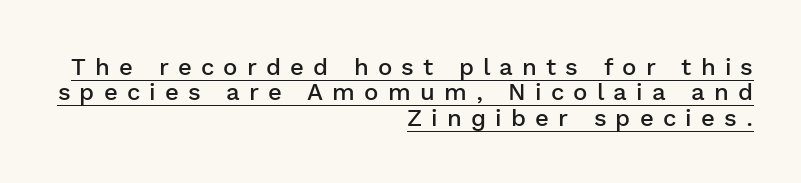
{"italic": "no", "bold": "semi", "underline": "yes", "align": "right", "line_spacing": "tight", "line_spacing_ratio": 1.06, "letter_spacing": "wide", "letter_spacing_em": 0.38, "glyph_px": 24}
